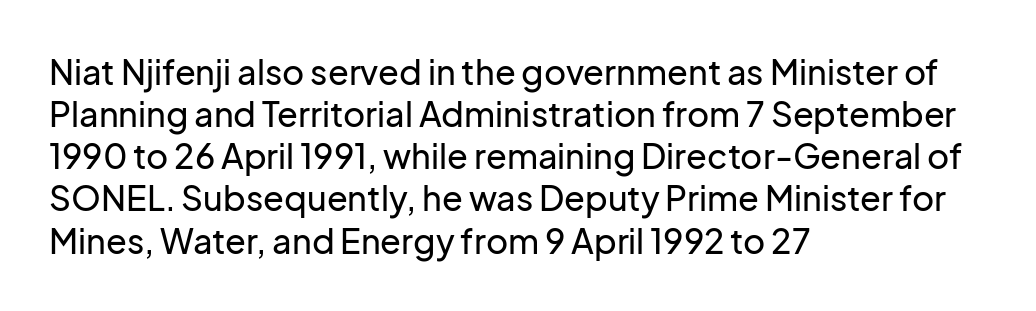
Do the characters align in a grid? No, the font is proportional. Observe the ordinary spacing: letters are neighbours, not strangers. Just letters on the line, the space beneath them empty. The text was rendered using a sans face with plain stroke endings. Posture: vertical. A student would call this left alignment; a typographer would say flush left, rag right.
